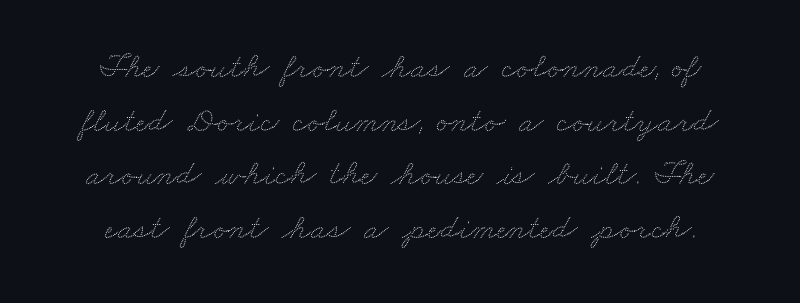
{"width": "wide", "stroke_contrast": "low", "x_height": "small", "monospaced": "no", "underline": "no", "line_spacing": "normal", "line_spacing_ratio": 1.53, "letter_spacing": "normal", "letter_spacing_em": 0.0, "glyph_px": 35}
